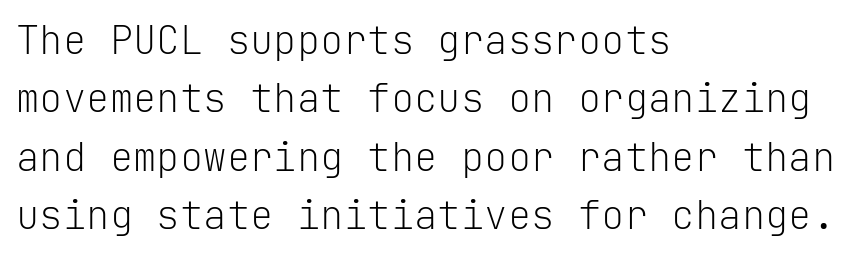
The image shows 39 px light sans-serif type, upright, monospaced; set left-aligned, normal line spacing (1.5x), normal letter spacing, not underlined; low stroke contrast and a medium x-height.
